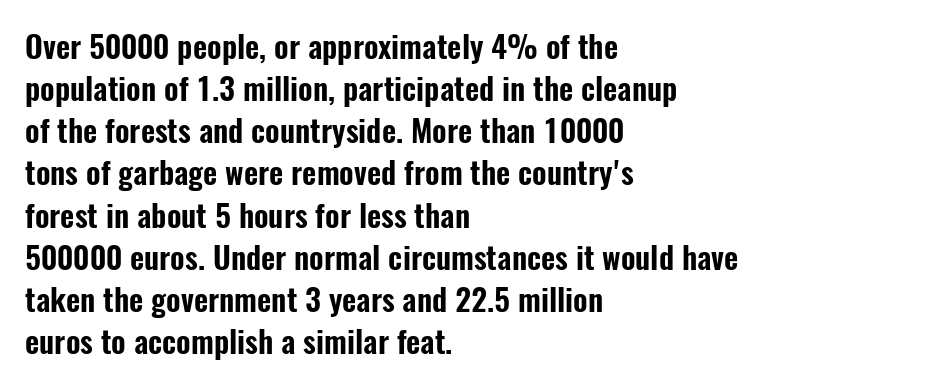
Q: Is the text italic (slanted)? A: No, it is upright.
Q: Is the typeface a serif or a sans-serif typeface? A: Sans-serif.
Q: Is the text underlined? A: No.
Q: How is the paragraph aligned? A: Left-aligned.
Q: Is the spacing between letters normal or unusually wide? A: Normal.
Q: Is the spacing between lines tight, normal or loose? A: Normal.
Q: Width (condensed, normal, or wide)? A: Condensed.
Q: Stroke contrast? A: Low.
Q: x-height? A: Medium.
Q: Monospaced? A: No.
